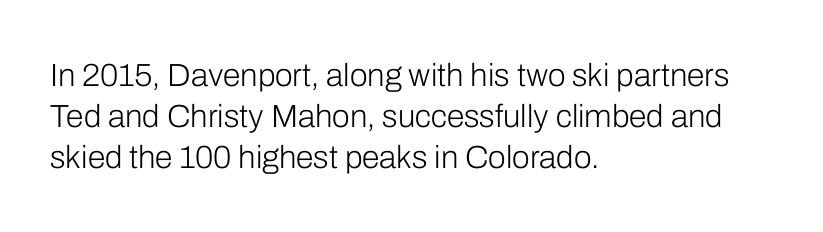
The image shows 32 px light sans-serif type, upright; set left-aligned, normal line spacing (1.28x), normal letter spacing, not underlined; low stroke contrast and a medium x-height.
